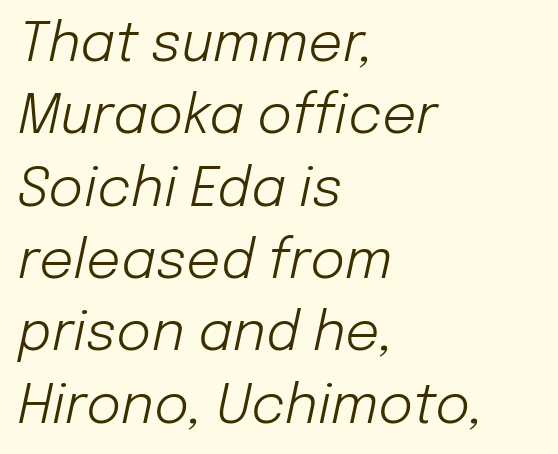
Q: Is the text bold? A: No.
Q: Is the text italic (slanted)? A: Yes, it leans right by about 12 degrees.
Q: Is the text underlined? A: No.
Q: How is the paragraph aligned? A: Left-aligned.
Q: Is the spacing between letters normal or unusually wide? A: Normal.
Q: Is the spacing between lines tight, normal or loose? A: Normal.
Q: Width (condensed, normal, or wide)? A: Normal.
Q: Stroke contrast? A: Low.
Q: x-height? A: Medium.
Q: Monospaced? A: No.
